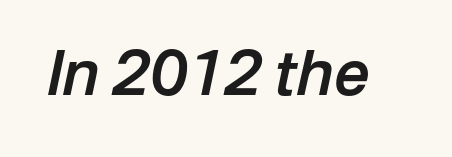
The image shows 62 px semibold type, italic (leaning right); set normal letter spacing, not underlined; low stroke contrast and a medium x-height.
